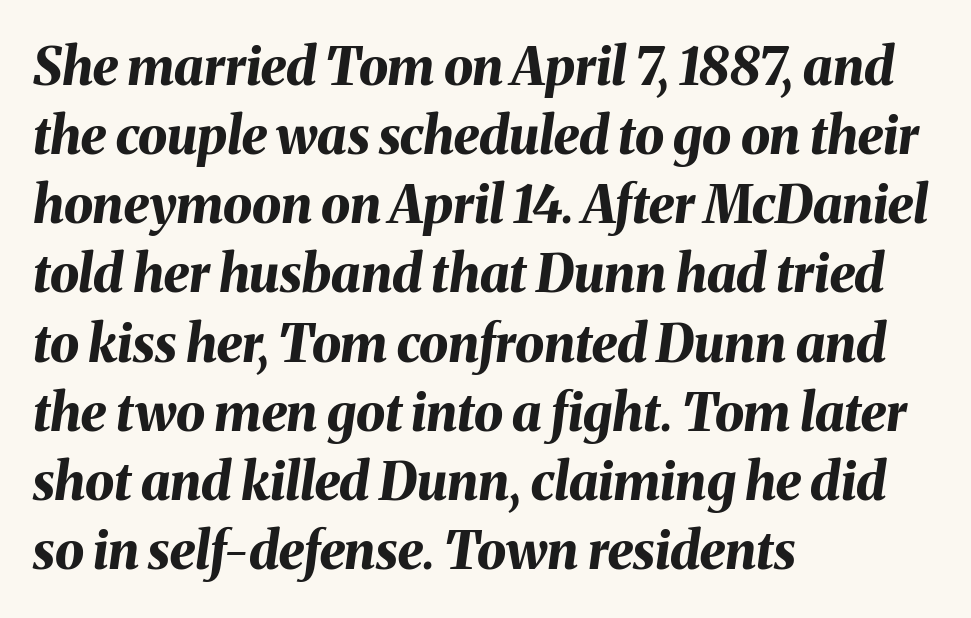
Weight check: bold — yes, fully. Does the copy run flush right? No — it runs flush left. Tall strokes in this sample are angled rather than plumb. The tracking reads as untouched default to a designer's eye. The area under the type is left untouched.
